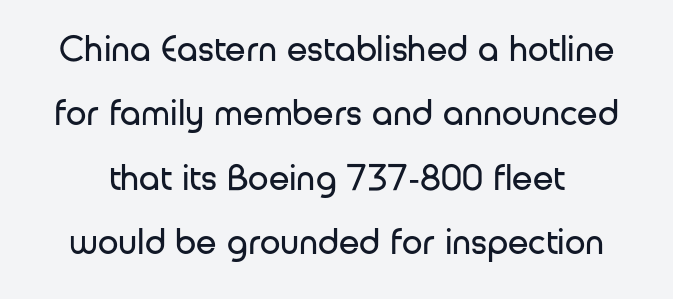
Q: Is the text bold? A: No.
Q: Is the text italic (slanted)? A: No, it is upright.
Q: Is the typeface a serif or a sans-serif typeface? A: Sans-serif.
Q: Is the text underlined? A: No.
Q: Is the spacing between letters normal or unusually wide? A: Normal.
Q: Width (condensed, normal, or wide)? A: Normal.
Q: Stroke contrast? A: Low.
Q: x-height? A: Medium.
Q: Monospaced? A: No.
